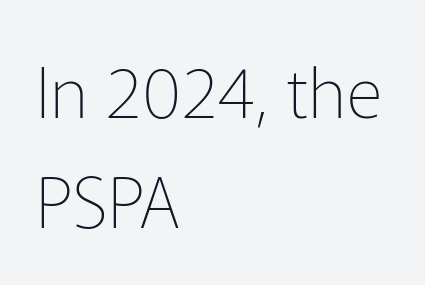
{"serif": "no", "italic": "no", "bold": "no", "weight": "thin", "width": "normal", "stroke_contrast": "low", "x_height": "medium", "monospaced": "no", "underline": "no", "align": "left", "line_spacing": "normal", "line_spacing_ratio": 1.57, "letter_spacing": "normal", "letter_spacing_em": 0.0, "glyph_px": 70}
